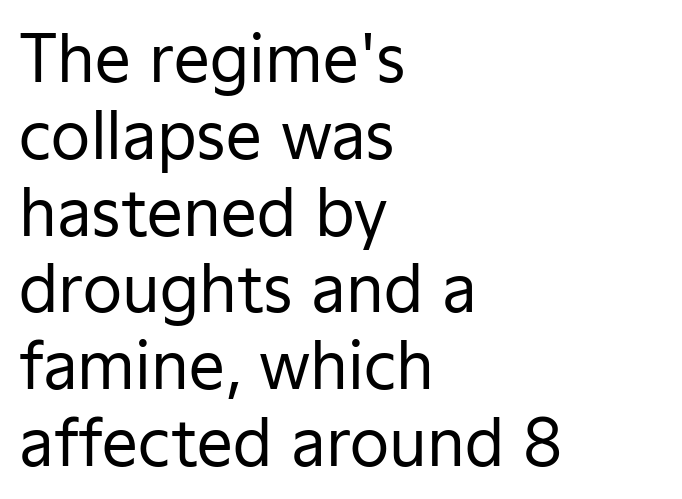
The image shows 64 px regular-weight sans-serif type, upright; set left-aligned, line spacing 1.2x, normal letter spacing, not underlined; low stroke contrast and a medium x-height.
